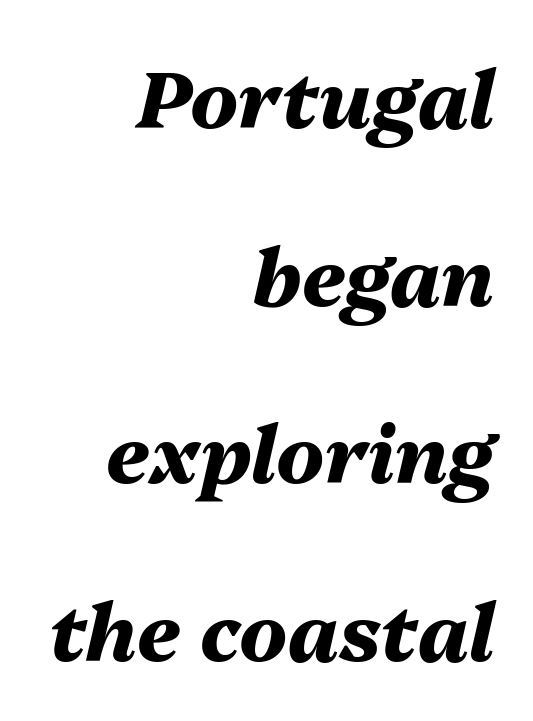
{"italic": "yes", "lean": "right", "slant_degrees": 13, "bold": "yes", "weight": "heavy", "width": "normal", "stroke_contrast": "medium", "x_height": "medium", "monospaced": "no", "underline": "no", "align": "right", "line_spacing": "loose", "line_spacing_ratio": 2.25, "letter_spacing": "normal", "letter_spacing_em": 0.0, "glyph_px": 79}
